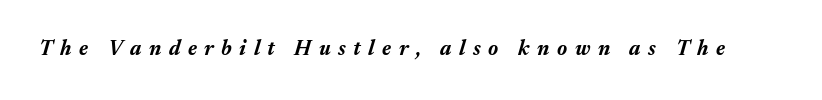
Typesetter's note: full bold, strokes at maximum text heaviness. Lines of text with bare space underneath. The rendering applies a slant to the glyphs. The horizontal fit of the characters is loose and conspicuously gappy.
